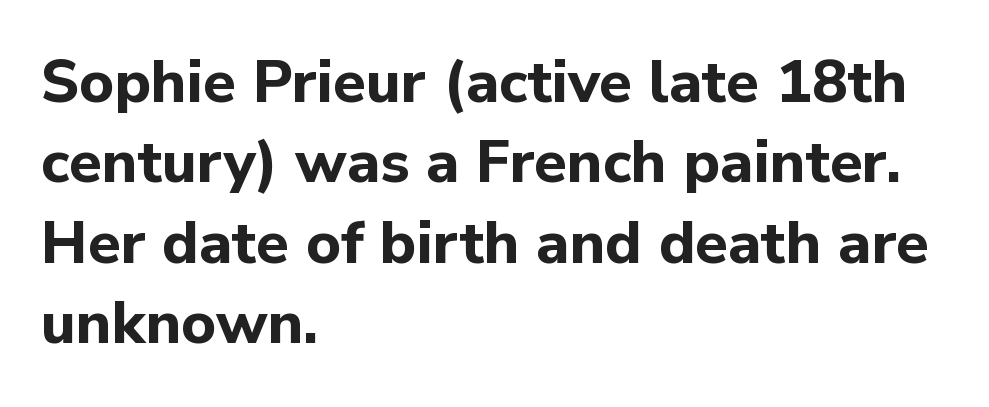
{"serif": "no", "italic": "no", "bold": "yes", "weight": "bold", "width": "normal", "stroke_contrast": "low", "x_height": "medium", "monospaced": "no", "underline": "no", "align": "left", "line_spacing": "normal", "line_spacing_ratio": 1.34, "letter_spacing": "normal", "letter_spacing_em": 0.0, "glyph_px": 60}
